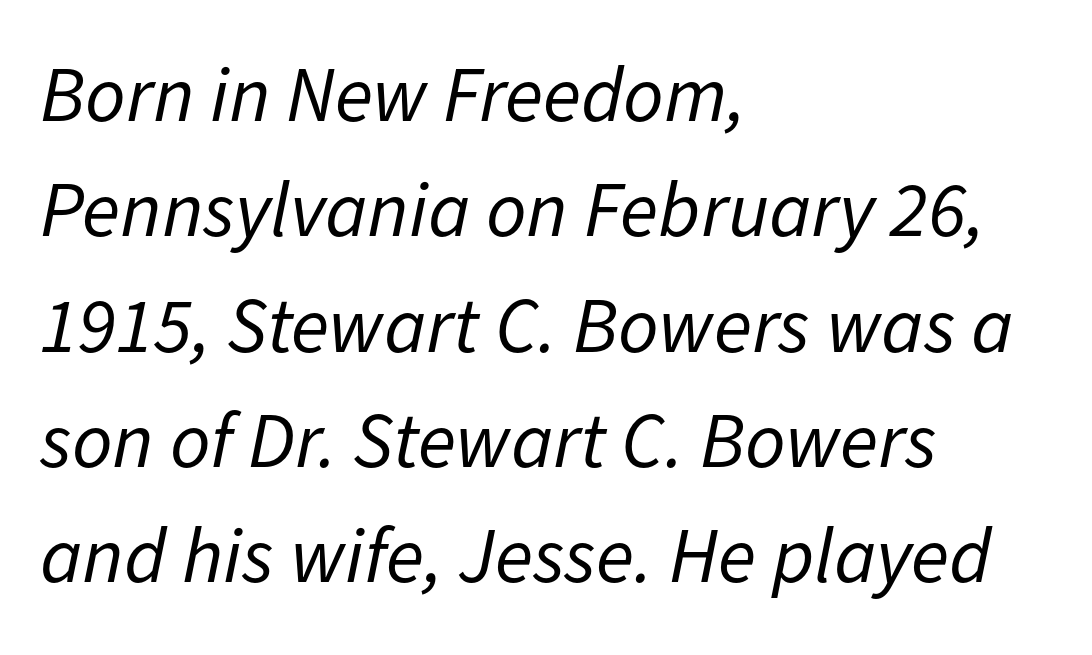
The image shows 79 px regular-weight type, italic (leaning right); set left-aligned, normal line spacing (1.46x), normal letter spacing, not underlined; low stroke contrast and a medium x-height.
